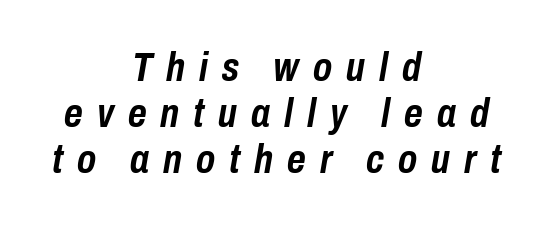
Q: Is the text bold? A: Yes.
Q: Is the text italic (slanted)? A: Yes, it leans right by about 10 degrees.
Q: Is the text underlined? A: No.
Q: How is the paragraph aligned? A: Centered.
Q: Is the spacing between letters normal or unusually wide? A: Unusually wide.
Q: Is the spacing between lines tight, normal or loose? A: Tight.
Q: Width (condensed, normal, or wide)? A: Condensed.
Q: Stroke contrast? A: Low.
Q: x-height? A: Medium.
Q: Monospaced? A: No.
